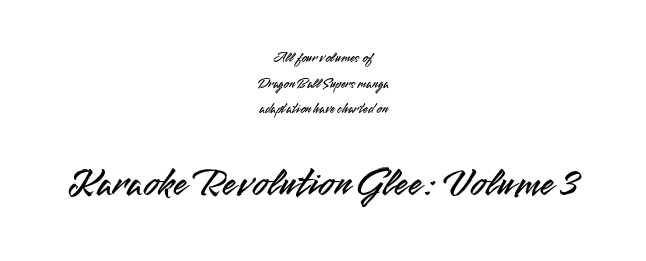
Q: Is the text italic (slanted)? A: Yes.
Q: Is the typeface a serif or a sans-serif typeface? A: Sans-serif.
Q: Is the text underlined? A: No.
Q: How is the paragraph aligned? A: Centered.
Q: Is the spacing between letters normal or unusually wide? A: Normal.
Q: Which block of text is set in a larger size, the first (top) or the second (bottom)? A: The second (bottom) one.
Q: Width (condensed, normal, or wide)? A: Normal.
Q: Stroke contrast? A: Medium.
Q: x-height? A: Small.
Q: Monospaced? A: No.
